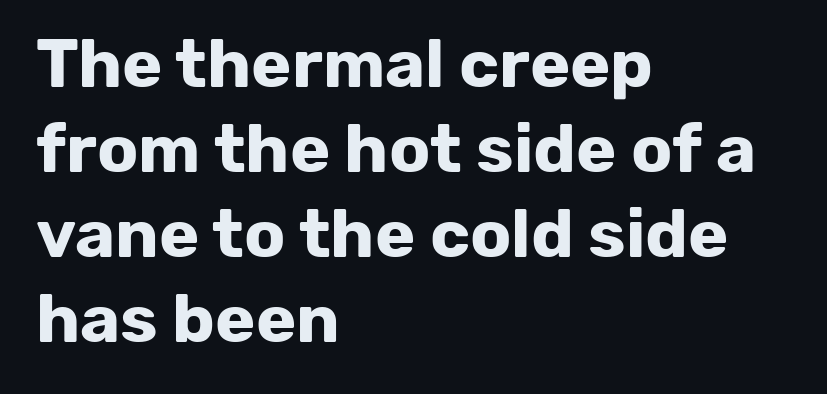
The image shows 68 px bold sans-serif type, upright; set left-aligned, normal line spacing (1.25x), normal letter spacing, not underlined; low stroke contrast and a medium x-height.
